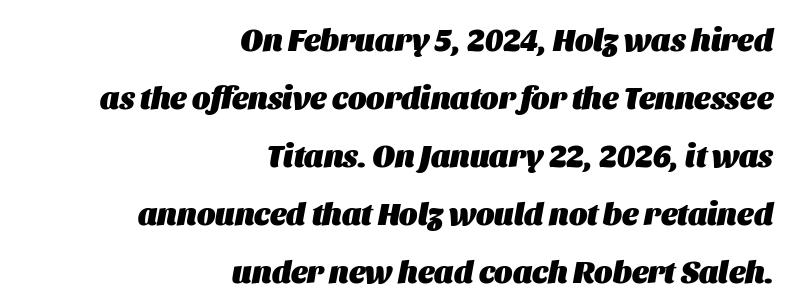
Q: Is the text bold? A: Yes.
Q: Is the text italic (slanted)? A: Yes, it leans right by about 11 degrees.
Q: Is the text underlined? A: No.
Q: How is the paragraph aligned? A: Right-aligned.
Q: Is the spacing between letters normal or unusually wide? A: Normal.
Q: Width (condensed, normal, or wide)? A: Normal.
Q: Stroke contrast? A: Medium.
Q: x-height? A: Large.
Q: Monospaced? A: No.
